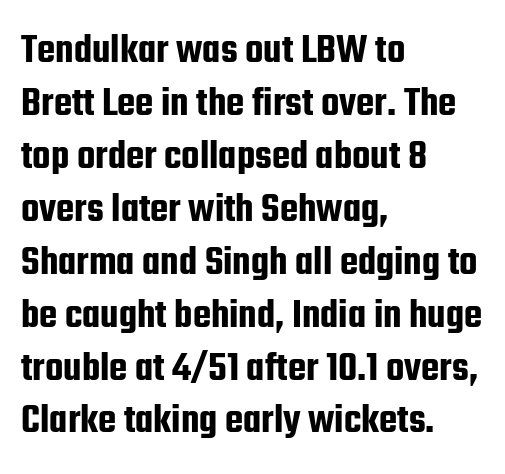
Unlike italic type, these characters show no tilt at all. The characters display no serif detailing; their extremities are plain. Type without underlining. Each letter keeps its own natural width here, so spacing adapts to shape.
